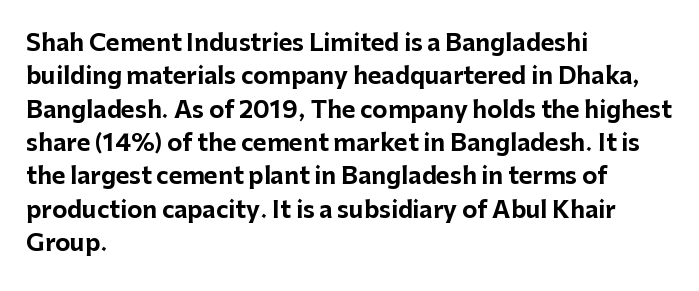
Every letter is thick-stroked: bold, no question. The space directly below the letters is spotless. How would I describe the line gaps? Plain and ordinary. A classic flush-left, rag-right setting is used for this passage. The specimen reads as upright at a glance.
